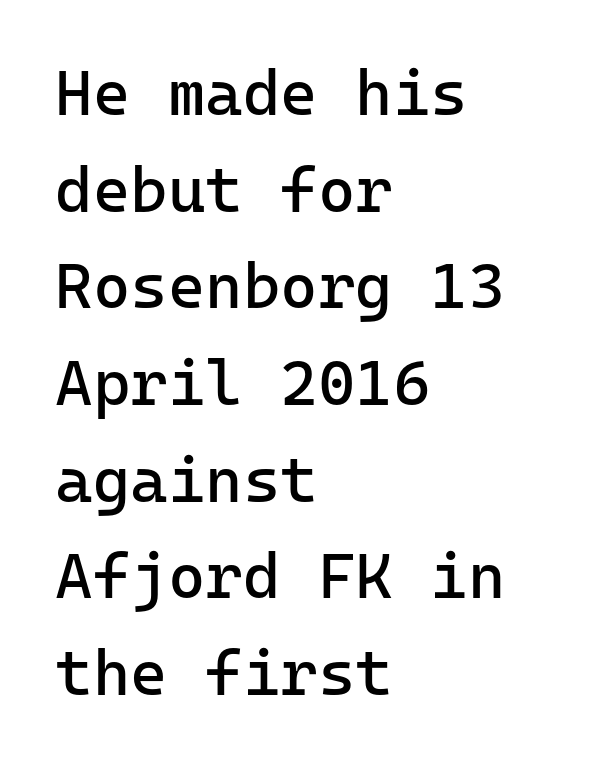
Q: Is the text bold? A: No.
Q: Is the text italic (slanted)? A: No, it is upright.
Q: Is the typeface a serif or a sans-serif typeface? A: Sans-serif.
Q: Is the text underlined? A: No.
Q: How is the paragraph aligned? A: Left-aligned.
Q: Is the spacing between letters normal or unusually wide? A: Normal.
Q: Is the spacing between lines tight, normal or loose? A: Normal.
Q: Width (condensed, normal, or wide)? A: Normal.
Q: Stroke contrast? A: Low.
Q: x-height? A: Medium.
Q: Monospaced? A: Yes.
